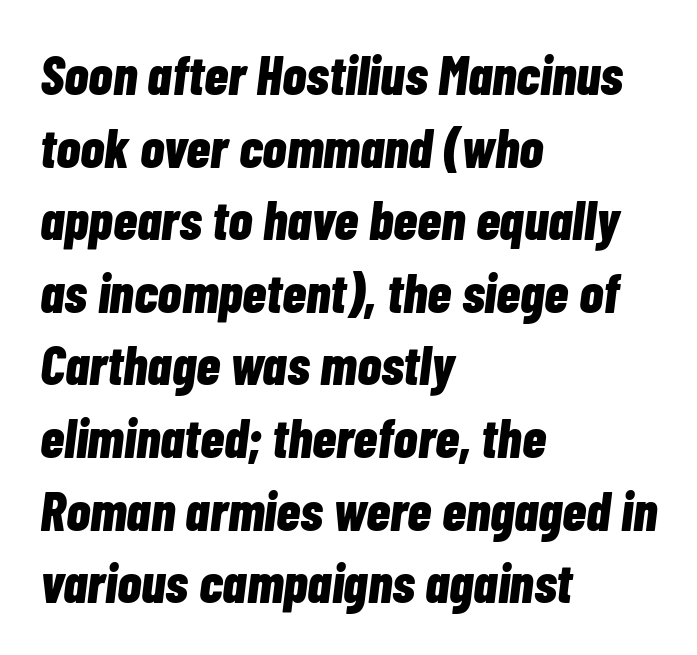
{"italic": "yes", "lean": "right", "slant_degrees": 7, "bold": "yes", "weight": "bold", "width": "condensed", "stroke_contrast": "low", "x_height": "medium", "monospaced": "no", "underline": "no", "align": "left", "line_spacing": "normal", "line_spacing_ratio": 1.32, "letter_spacing": "normal", "letter_spacing_em": 0.0, "glyph_px": 55}
